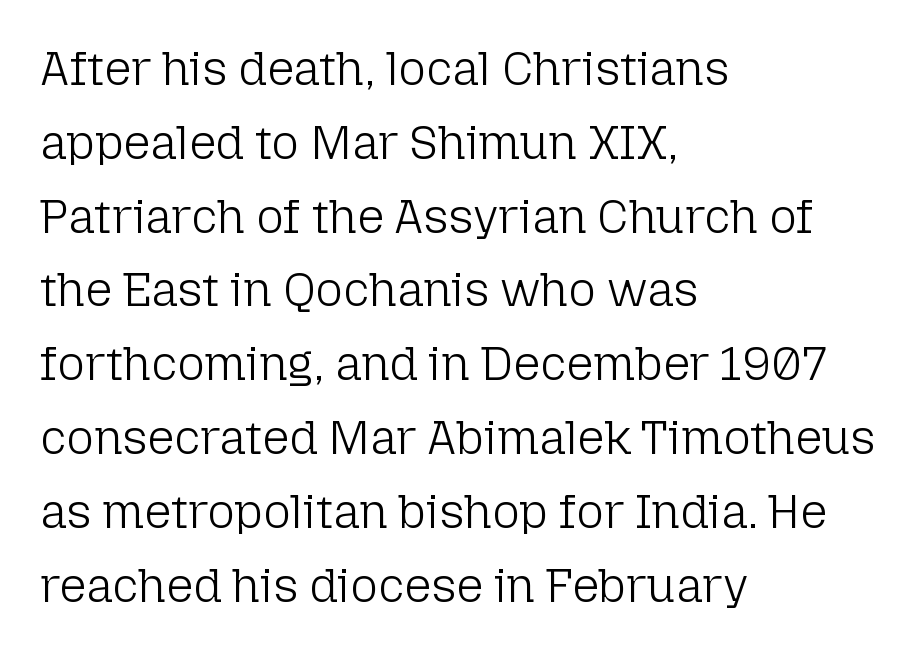
The image shows 47 px light sans-serif type, upright; set left-aligned, normal line spacing (1.57x), normal letter spacing, not underlined; low stroke contrast and a medium x-height.
